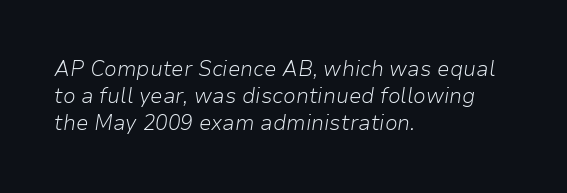
{"italic": "yes", "lean": "right", "slant_degrees": 9, "bold": "no", "underline": "no", "align": "left", "line_spacing": "normal", "line_spacing_ratio": 1.29, "letter_spacing": "normal", "letter_spacing_em": 0.0, "glyph_px": 21}
